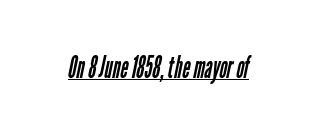
Varying glyph widths throughout — classic text-font behaviour. Weight class: somewhere from thin through regular. Standard letterfit; no display-style spreading of the glyphs. In designer terms, the underline attribute is active on this setting.
